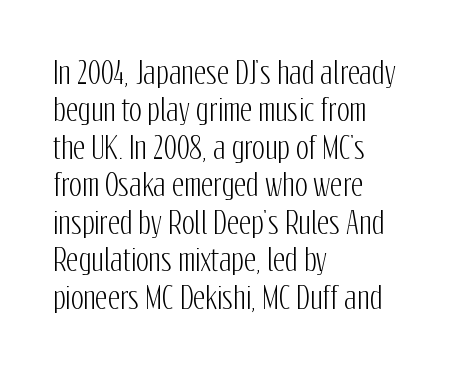
The image shows 30 px condensed sans-serif type, upright; set left-aligned, normal line spacing (1.25x), normal letter spacing, not underlined; low stroke contrast and a medium x-height.
